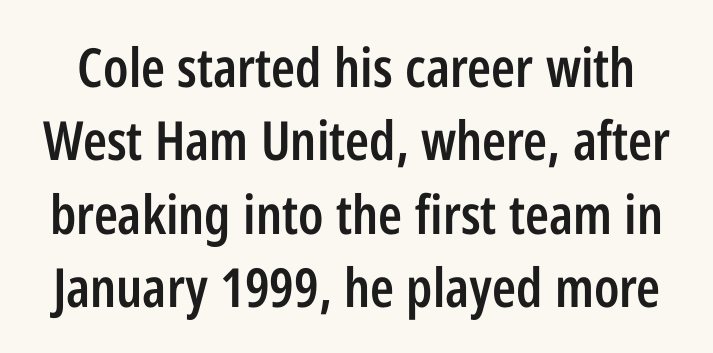
The image shows 54 px semibold, condensed sans-serif type, upright; set normal line spacing (1.36x), normal letter spacing, not underlined; low stroke contrast and a medium x-height.
